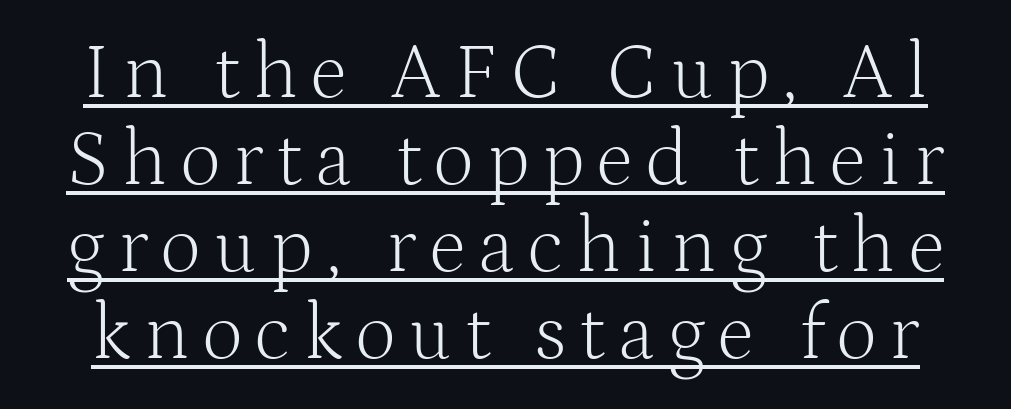
Q: Is the text bold? A: No.
Q: Is the text italic (slanted)? A: No, it is upright.
Q: Is the typeface a serif or a sans-serif typeface? A: Serif.
Q: Is the text underlined? A: Yes.
Q: Is the spacing between lines tight, normal or loose? A: Tight.
Q: Width (condensed, normal, or wide)? A: Normal.
Q: Stroke contrast? A: Medium.
Q: x-height? A: Medium.
Q: Monospaced? A: No.
